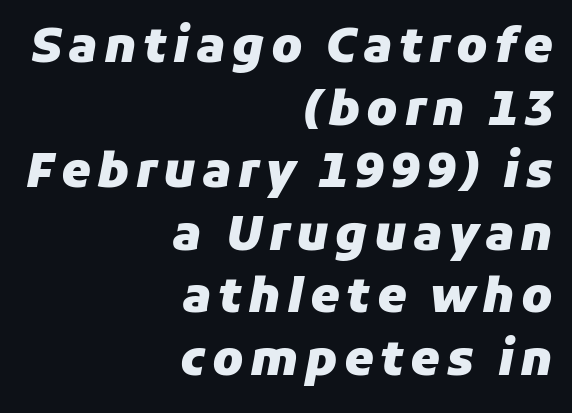
Q: Is the text bold? A: Yes.
Q: Is the text italic (slanted)? A: Yes, it leans right by about 11 degrees.
Q: Is the text underlined? A: No.
Q: How is the paragraph aligned? A: Right-aligned.
Q: Is the spacing between lines tight, normal or loose? A: Normal.
Q: Width (condensed, normal, or wide)? A: Normal.
Q: Stroke contrast? A: Low.
Q: x-height? A: Medium.
Q: Monospaced? A: No.
